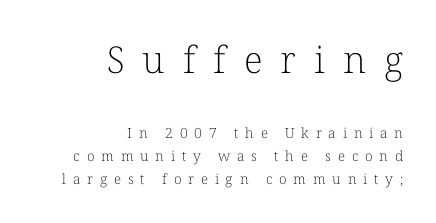
The image shows 37 px light serif type, upright; set right-aligned, normal line spacing (1.64x), unusually wide letter spacing (+0.49 em), not underlined; the first (top) block is 2.64x larger; low stroke contrast and a medium x-height.
